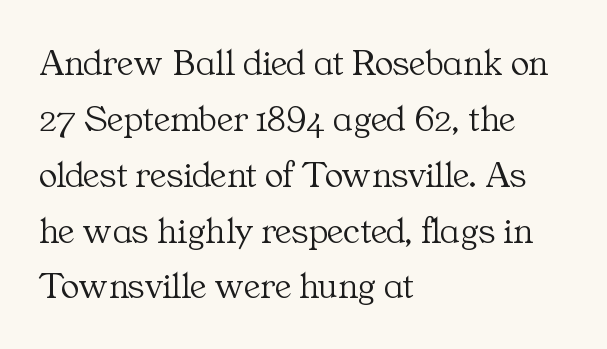
Ordinary non-slanted type is in use. Nothing unusual about the tracking: characters are spaced as the font intends. Unmarked baselines from the first word to the last. The text was rendered using a seriffed face with decorative stroke endings.
